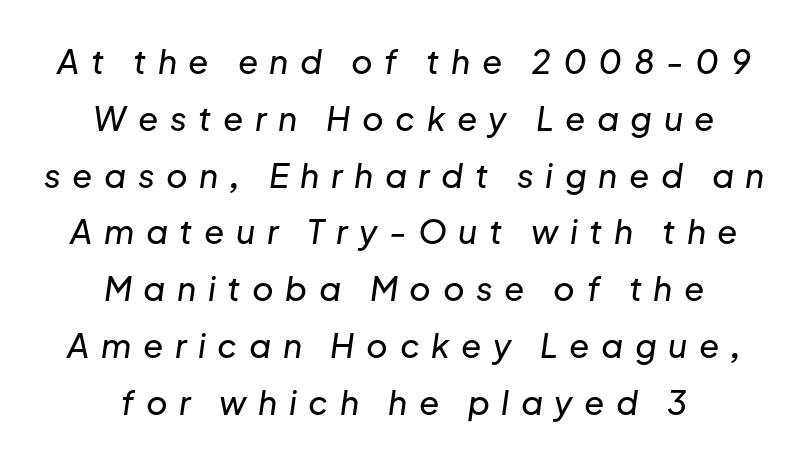
The image shows 33 px text type, italic (leaning right); set centered, line spacing 1.72x, unusually wide letter spacing (+0.35 em), not underlined; low stroke contrast and a medium x-height.
